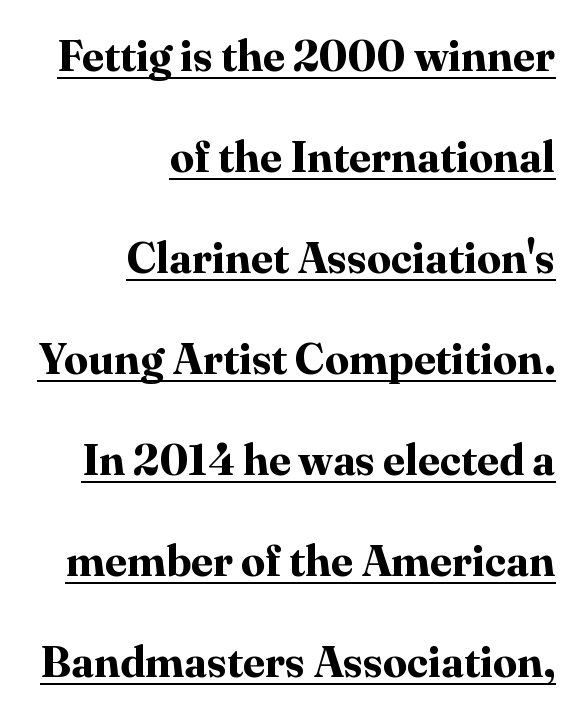
Character widths vary here, with narrow letters taking less room than wide ones. Quick note: underline on. Weight: bold. If you measured baseline to baseline, you'd find a long distance. The letters carry serifs — small finishing strokes at the ends of their stems.
